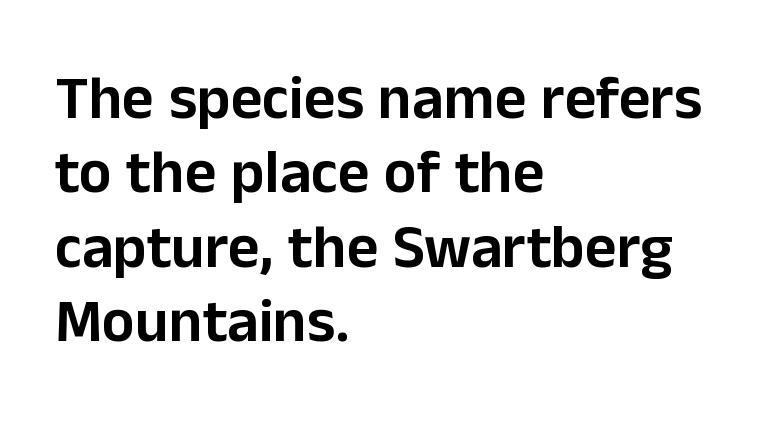
{"serif": "no", "italic": "no", "width": "normal", "stroke_contrast": "low", "x_height": "medium", "monospaced": "no", "underline": "no", "align": "left", "line_spacing_ratio": 1.22, "letter_spacing": "normal", "letter_spacing_em": 0.0, "glyph_px": 61}
